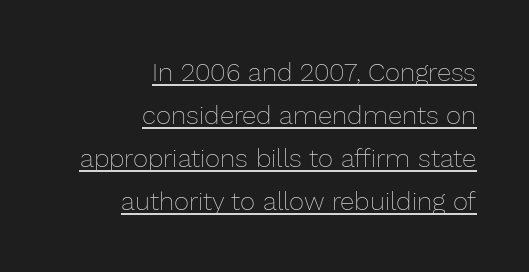
The type is set solid horizontally, with unmodified tracking. Honestly, the row spacing looks completely unremarkable. The font's upright variant was chosen for this text. Ink coverage per letter is moderate at most. Reading down the block, your eye finds every line finishing at a fixed right position. In designer terms, the underline attribute is active on this setting.
